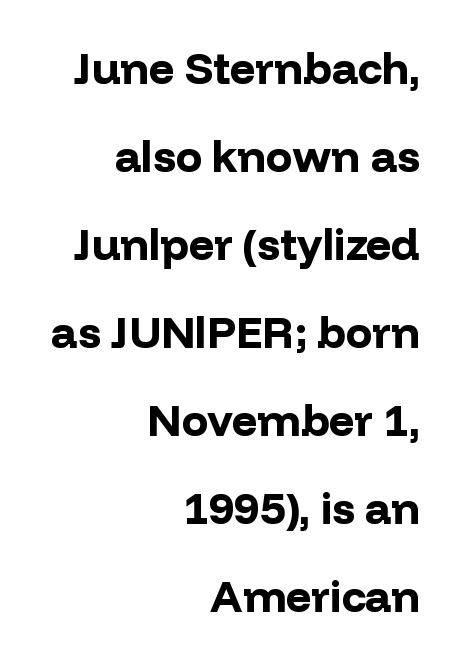
Casual observation: everything's shoved over to the right. The strokes are fattened all the way to bold. This sample has the flowing, uneven cadence of proportional lettering. Style check: upright.
